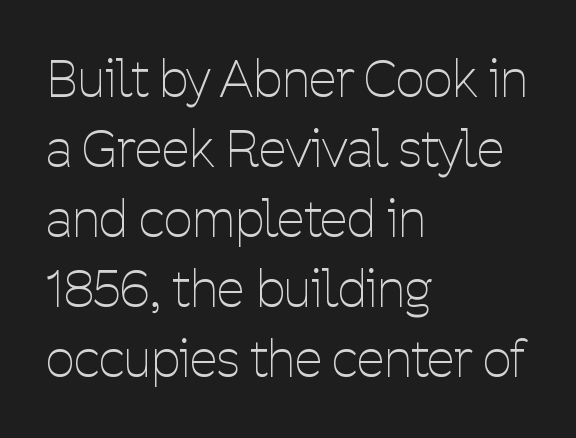
A roman cut, with each character standing at attention. The zone under the glyphs is completely vacant. The font sits on the lighter half of the weight spectrum, regular included. Visually the block forms a straight wall on the left and a jagged coastline on the right. The rendering uses natural spacing where letterforms have individual widths. In terms of letterspacing, this is plain default setting.
